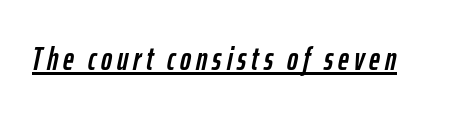
Q: Is the text italic (slanted)? A: Yes, it leans right by about 12 degrees.
Q: Is the text underlined? A: Yes.
Q: Width (condensed, normal, or wide)? A: Condensed.
Q: Stroke contrast? A: Low.
Q: x-height? A: Medium.
Q: Monospaced? A: No.
